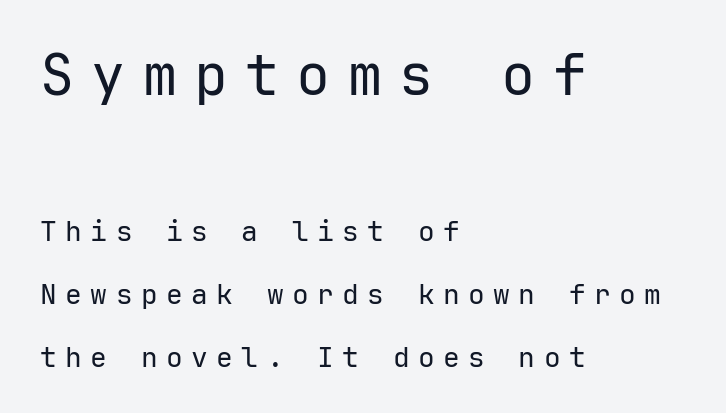
The weight would be labelled regular, book, light, or lighter still. Each row of text sits above clean, open space. In terms of letterform style, serifs are entirely absent. The specimen reads as upright at a glance.
